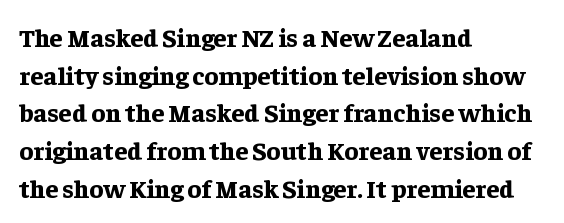
Q: Is the text bold? A: Yes.
Q: Is the text italic (slanted)? A: No, it is upright.
Q: Is the text underlined? A: No.
Q: How is the paragraph aligned? A: Left-aligned.
Q: Is the spacing between letters normal or unusually wide? A: Normal.
Q: Is the spacing between lines tight, normal or loose? A: Normal.
